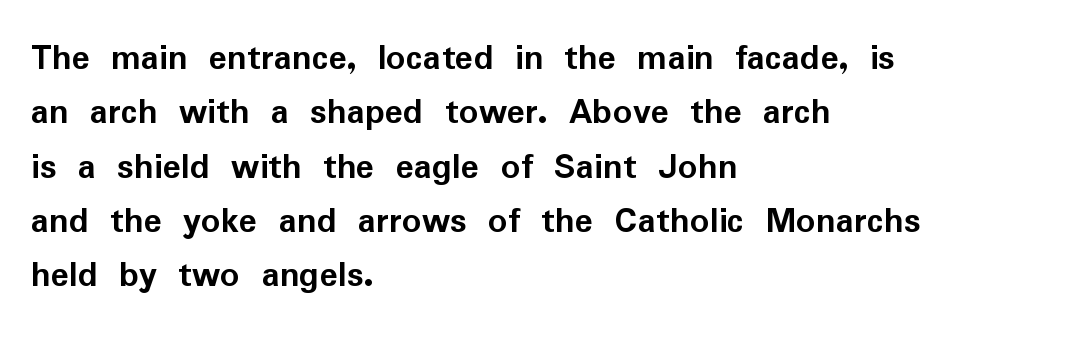
Reading down the column, the eye jumps a familiar distance to each next line. A classic flush-left, rag-right setting is used for this passage. Anything drawn beneath the words? Only blank space. Varying glyph widths throughout — classic text-font behaviour.
